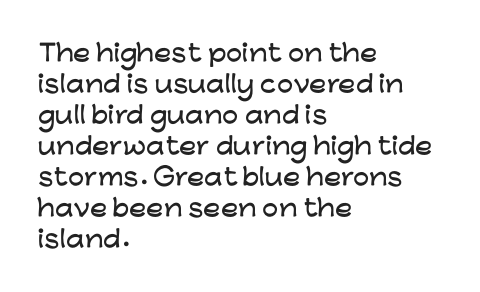
Q: Is the text italic (slanted)? A: No, it is upright.
Q: Is the text underlined? A: No.
Q: How is the paragraph aligned? A: Left-aligned.
Q: Is the spacing between letters normal or unusually wide? A: Normal.
Q: Is the spacing between lines tight, normal or loose? A: Normal.
